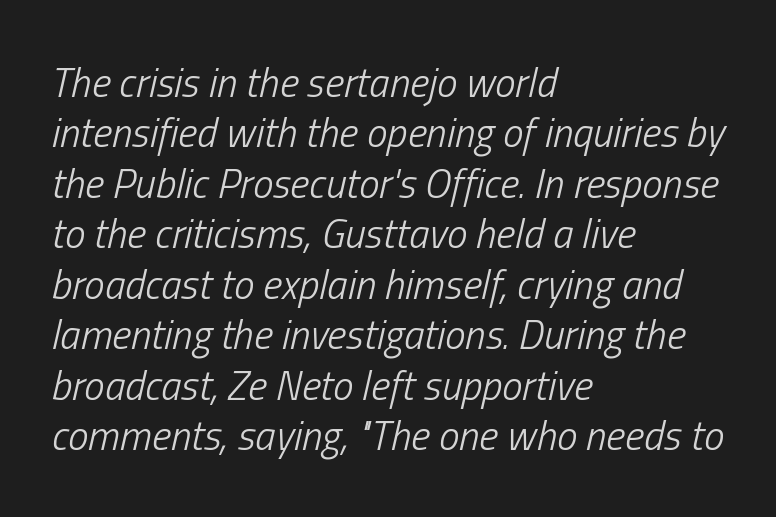
Q: Is the text bold? A: No.
Q: Is the text italic (slanted)? A: Yes, it leans right by about 13 degrees.
Q: Is the text underlined? A: No.
Q: How is the paragraph aligned? A: Left-aligned.
Q: Is the spacing between letters normal or unusually wide? A: Normal.
Q: Width (condensed, normal, or wide)? A: Condensed.
Q: Stroke contrast? A: Low.
Q: x-height? A: Medium.
Q: Monospaced? A: No.
